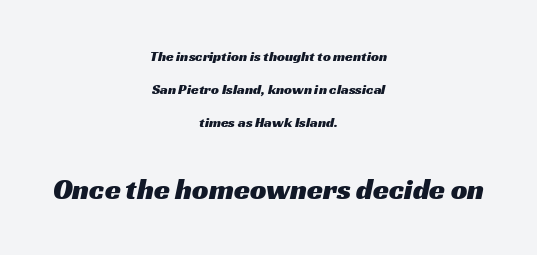
Does the bottom block carry the larger type? Yes, it does. Leftover space on each line is divided equally before and after the words. Check under the words: just untouched page. The letterforms sit shoulder to shoulder at normal distance. Whoever set this chose breathing room over compactness in the vertical rhythm. The letters advance in unequal steps, a hallmark of proportional type.
